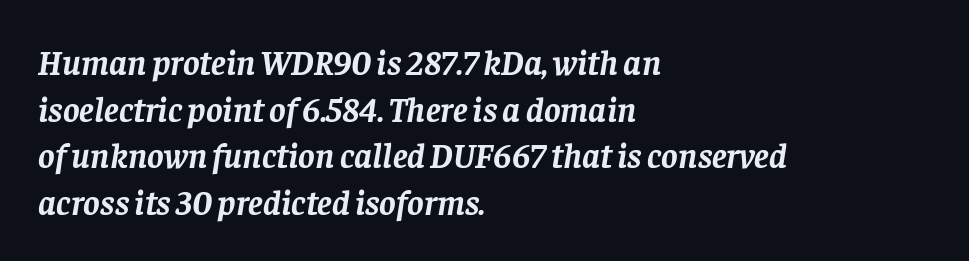
{"serif": "yes", "italic": "yes", "lean": "right", "slant_degrees": 8, "bold": "yes", "weight": "semibold", "width": "normal", "stroke_contrast": "low", "x_height": "large", "monospaced": "no", "underline": "no", "align": "left", "line_spacing": "normal", "line_spacing_ratio": 1.33, "letter_spacing": "normal", "letter_spacing_em": 0.0, "glyph_px": 35}
